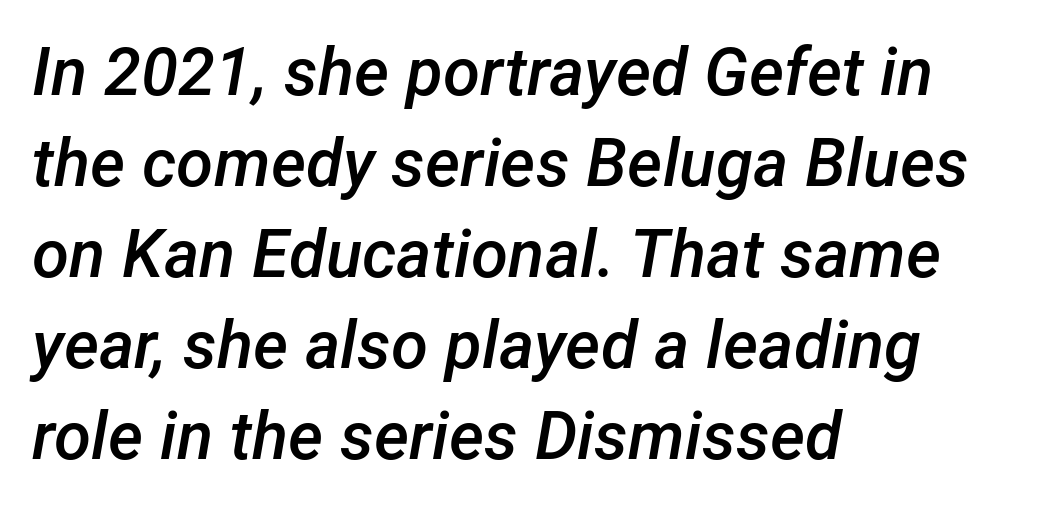
The image shows 67 px semibold type, italic (leaning right); set left-aligned, normal line spacing (1.36x), normal letter spacing, not underlined; low stroke contrast and a medium x-height.
